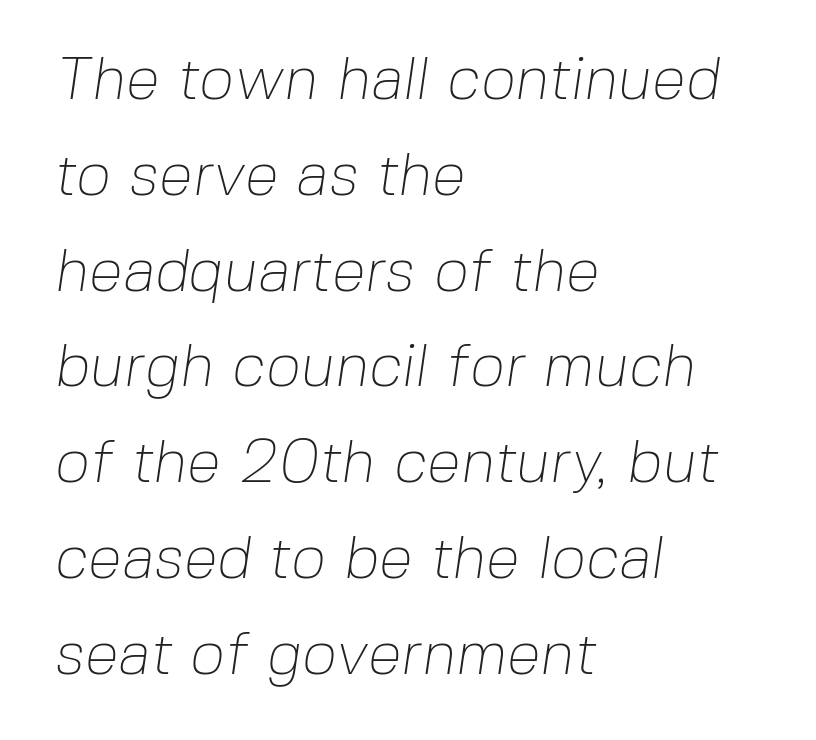
Q: Is the text bold? A: No.
Q: Is the typeface a serif or a sans-serif typeface? A: Sans-serif.
Q: Is the text underlined? A: No.
Q: How is the paragraph aligned? A: Left-aligned.
Q: Is the spacing between letters normal or unusually wide? A: Normal.
Q: Is the spacing between lines tight, normal or loose? A: Normal.
Q: Width (condensed, normal, or wide)? A: Normal.
Q: Stroke contrast? A: Low.
Q: x-height? A: Medium.
Q: Monospaced? A: No.
